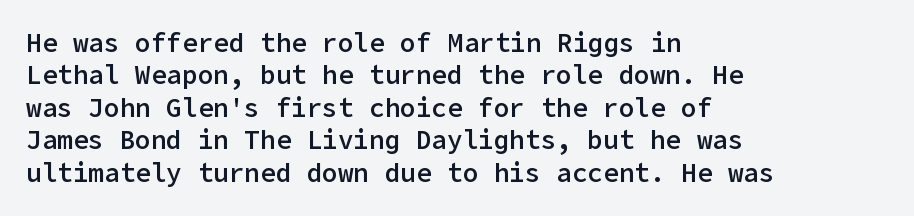
Q: Is the text bold? A: Semi-bold.
Q: Is the text italic (slanted)? A: No, it is upright.
Q: Is the text underlined? A: No.
Q: How is the paragraph aligned? A: Left-aligned.
Q: Is the spacing between letters normal or unusually wide? A: Normal.
Q: Is the spacing between lines tight, normal or loose? A: Normal.
